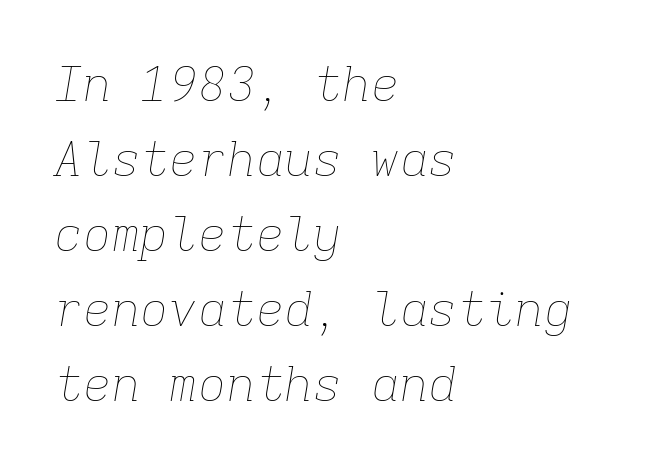
The image shows 48 px thin type, italic (leaning right), monospaced; set left-aligned, normal line spacing (1.56x), normal letter spacing, not underlined; low stroke contrast and a medium x-height.
